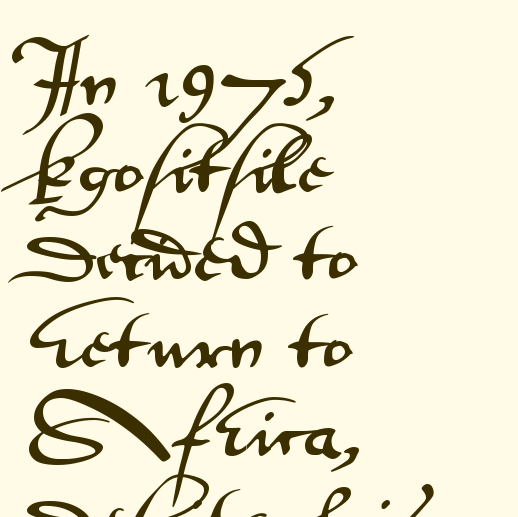
Looks like regular typesetting: each glyph gets only the width it needs. Lines of text with bare space underneath. The horizontal fit of the characters is conventional and even. Vertically, the passage feels balanced, rows spaced as you'd expect. Each line starts at the same left margin while the right side varies.
